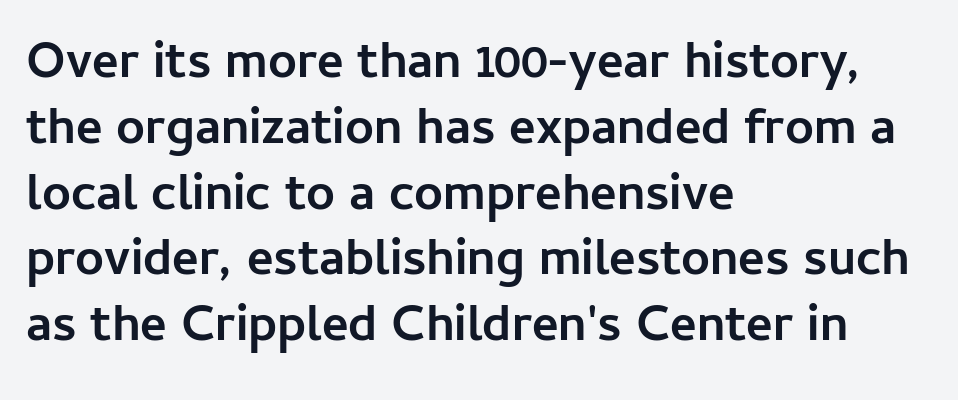
Q: Is the text bold? A: Yes.
Q: Is the text italic (slanted)? A: No, it is upright.
Q: Is the typeface a serif or a sans-serif typeface? A: Sans-serif.
Q: Is the text underlined? A: No.
Q: How is the paragraph aligned? A: Left-aligned.
Q: Is the spacing between letters normal or unusually wide? A: Normal.
Q: Is the spacing between lines tight, normal or loose? A: Normal.
Q: Width (condensed, normal, or wide)? A: Normal.
Q: Stroke contrast? A: Low.
Q: x-height? A: Medium.
Q: Monospaced? A: No.
